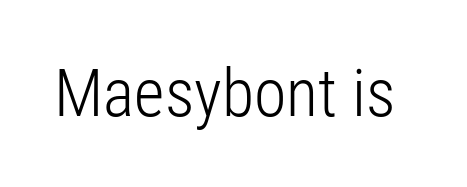
Letter spacing: default. Are there feet on the stems? There aren't — it's a sans. Unmarked baselines from the first word to the last. Do the letters lean? They stand straight.
